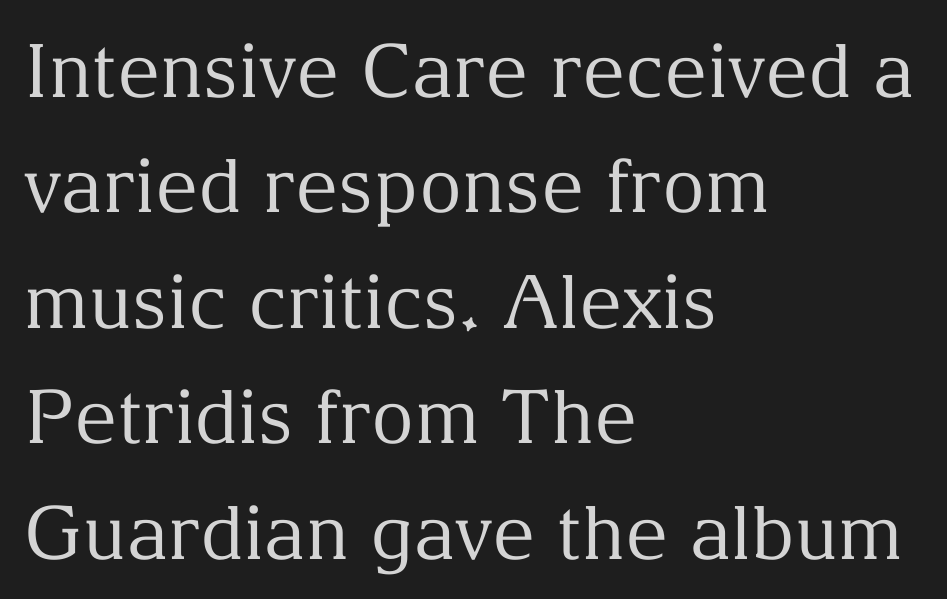
Nobody touched the tracking dial on this one. A typesetter would call this proportional, since set widths differ per character. Unbolded letterforms with no extra heft. Descenders are the only things crossing below the line. You can tell it's not italic because the verticals are truly vertical.
